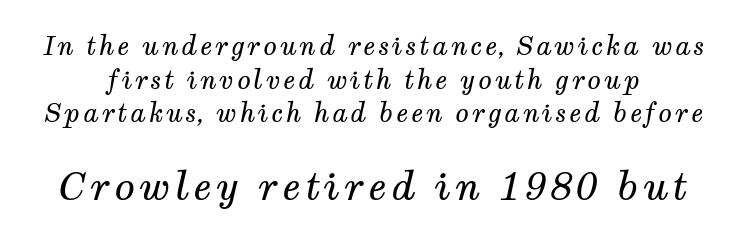
Q: Is the text bold? A: No.
Q: Is the text italic (slanted)? A: Yes, it leans right by about 12 degrees.
Q: Is the typeface a serif or a sans-serif typeface? A: Serif.
Q: Is the text underlined? A: No.
Q: Is the spacing between lines tight, normal or loose? A: Normal.
Q: Which block of text is set in a larger size, the first (top) or the second (bottom)? A: The second (bottom) one.
Q: Width (condensed, normal, or wide)? A: Normal.
Q: Stroke contrast? A: Medium.
Q: x-height? A: Medium.
Q: Monospaced? A: No.
